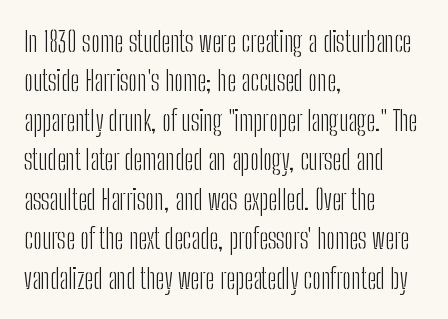
{"serif": "no", "italic": "no", "bold": "no", "weight": "light", "width": "condensed", "stroke_contrast": "low", "x_height": "medium", "monospaced": "no", "underline": "no", "align": "left", "line_spacing": "normal", "line_spacing_ratio": 1.41, "letter_spacing": "normal", "letter_spacing_em": 0.0, "glyph_px": 28}
